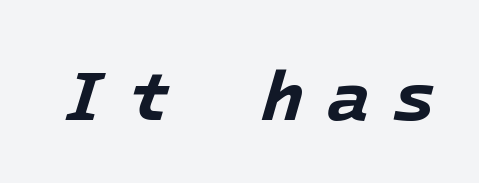
There is plenty of visible air inserted between adjacent glyphs. A full-strength bold gives these letters their thick strokes. Does the lettering tilt? It does — this is italic. Unmarked baselines from the first word to the last.
